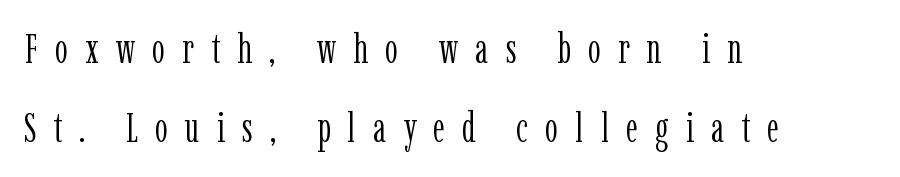
Q: Is the text bold? A: No.
Q: Is the text italic (slanted)? A: No, it is upright.
Q: Is the typeface a serif or a sans-serif typeface? A: Serif.
Q: Is the text underlined? A: No.
Q: How is the paragraph aligned? A: Left-aligned.
Q: Is the spacing between letters normal or unusually wide? A: Unusually wide.
Q: Is the spacing between lines tight, normal or loose? A: Loose.
Q: Width (condensed, normal, or wide)? A: Condensed.
Q: Stroke contrast? A: Low.
Q: x-height? A: Medium.
Q: Monospaced? A: No.
